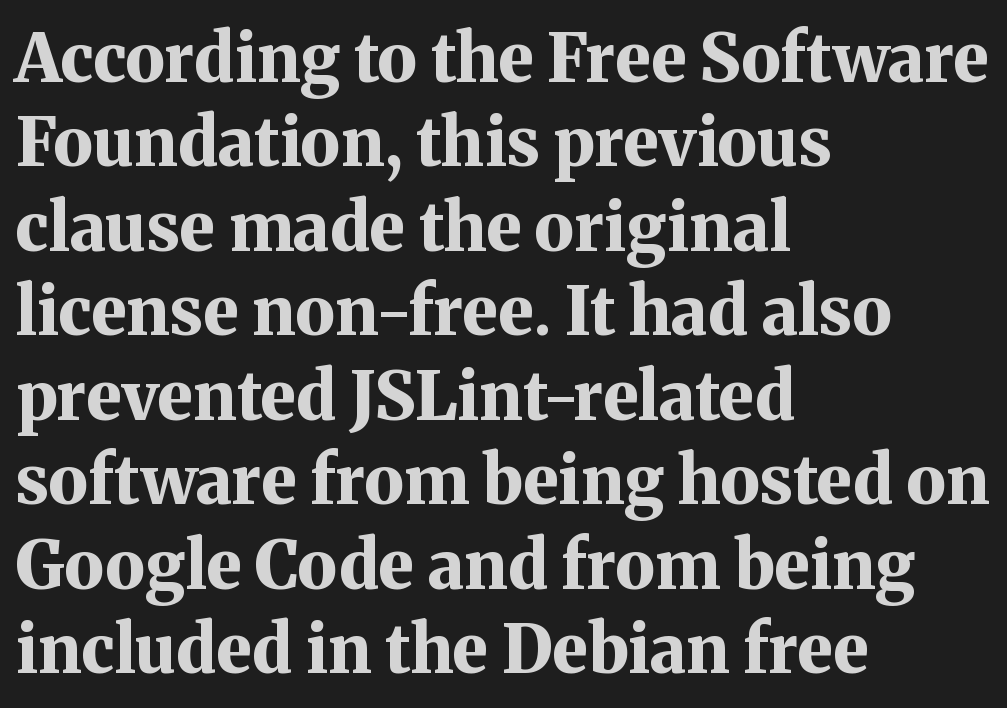
{"serif": "yes", "italic": "no", "bold": "yes", "weight": "bold", "width": "normal", "stroke_contrast": "medium", "x_height": "medium", "monospaced": "no", "underline": "no", "align": "left", "line_spacing": "normal", "line_spacing_ratio": 1.26, "letter_spacing": "normal", "letter_spacing_em": 0.0, "glyph_px": 67}
